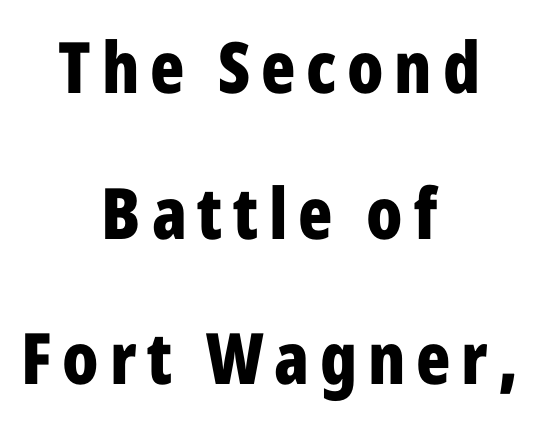
The image shows 71 px bold, condensed sans-serif type, upright; set centered, loose line spacing (2.05x), not underlined; low stroke contrast and a medium x-height.
